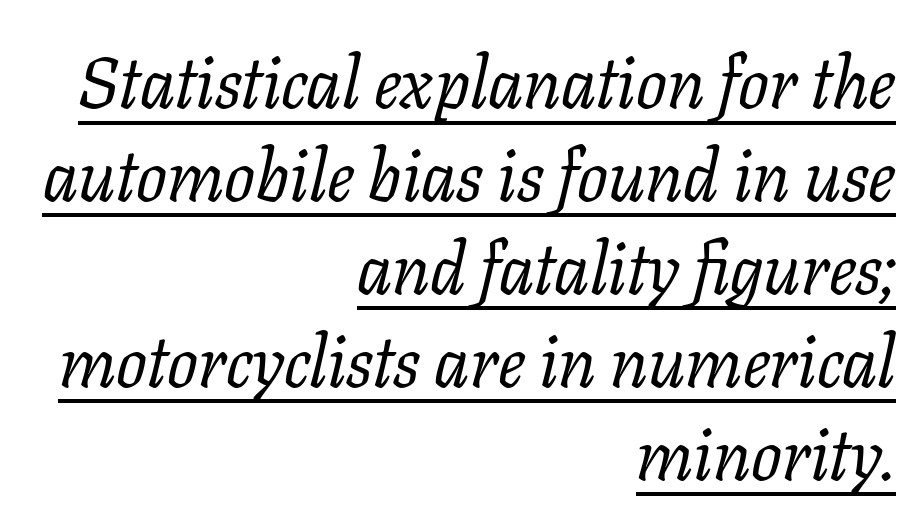
Each letter keeps its own natural width here, so spacing adapts to shape. This block has exactly the height ordinary leading produces. A typesetter would call this zero additional tracking. Alignment: flush right. The strokes are not fattened; the text isn't bold. Observe the serifs anchoring each vertical stroke in this sample.
